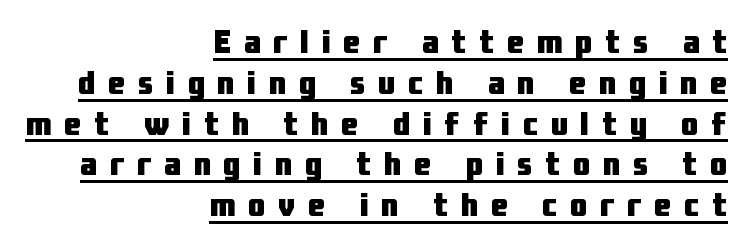
The image shows 34 px heavy, condensed sans-serif type, upright; set right-aligned, line spacing 1.2x, unusually wide letter spacing (+0.38 em), underlined; low stroke contrast and a medium x-height.
